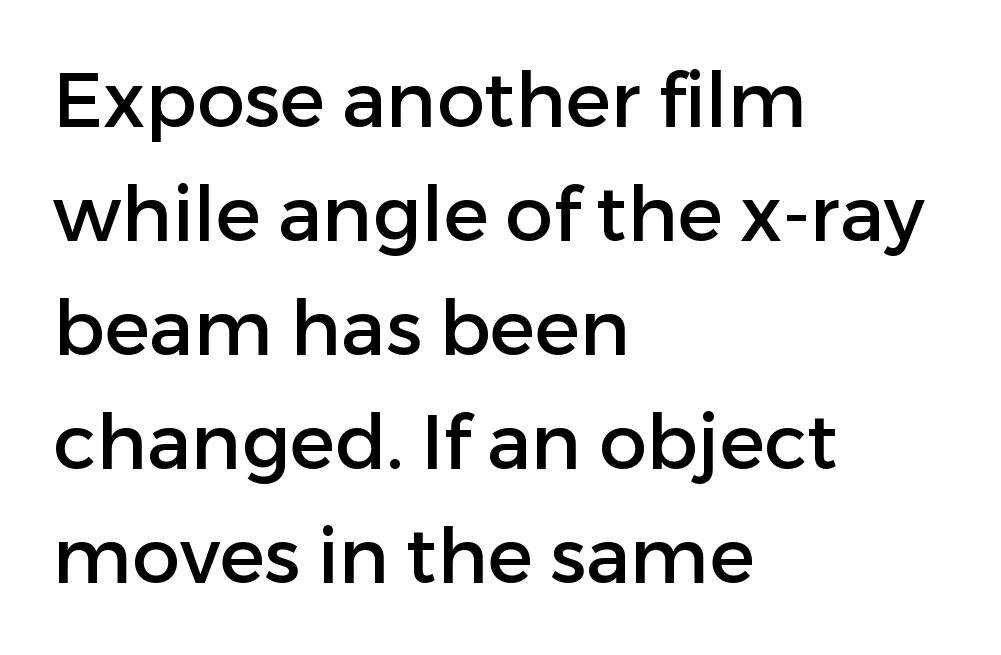
Q: Is the text italic (slanted)? A: No, it is upright.
Q: Is the typeface a serif or a sans-serif typeface? A: Sans-serif.
Q: Is the text underlined? A: No.
Q: How is the paragraph aligned? A: Left-aligned.
Q: Is the spacing between letters normal or unusually wide? A: Normal.
Q: Is the spacing between lines tight, normal or loose? A: Normal.
Q: Width (condensed, normal, or wide)? A: Normal.
Q: Stroke contrast? A: Low.
Q: x-height? A: Medium.
Q: Monospaced? A: No.
